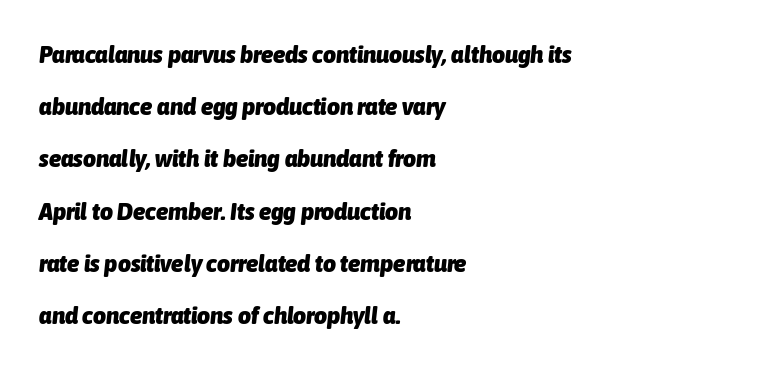
Glance below the letters and you will spot only blank space. Honestly, the rows look like they've been pulled way apart. Notice how thick the strokes are: this is what a full bold looks like. If you drew a line through each stem, it would be angled. These lines keep a tight, regular rhythm from letter to letter.
